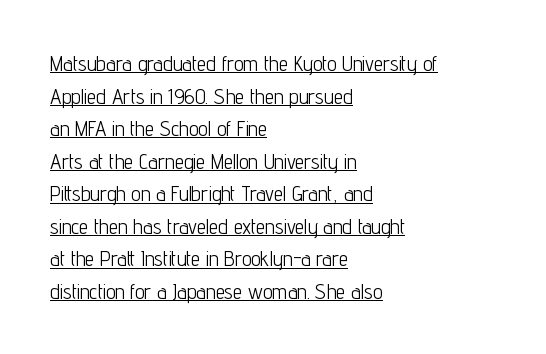
The image shows 21 px text type, upright; set left-aligned, normal line spacing (1.55x), normal letter spacing, underlined.
